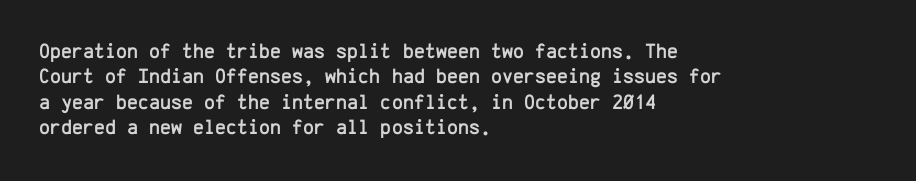
{"italic": "no", "underline": "no", "align": "left", "line_spacing_ratio": 1.21, "letter_spacing": "normal", "letter_spacing_em": 0.0, "glyph_px": 21}
